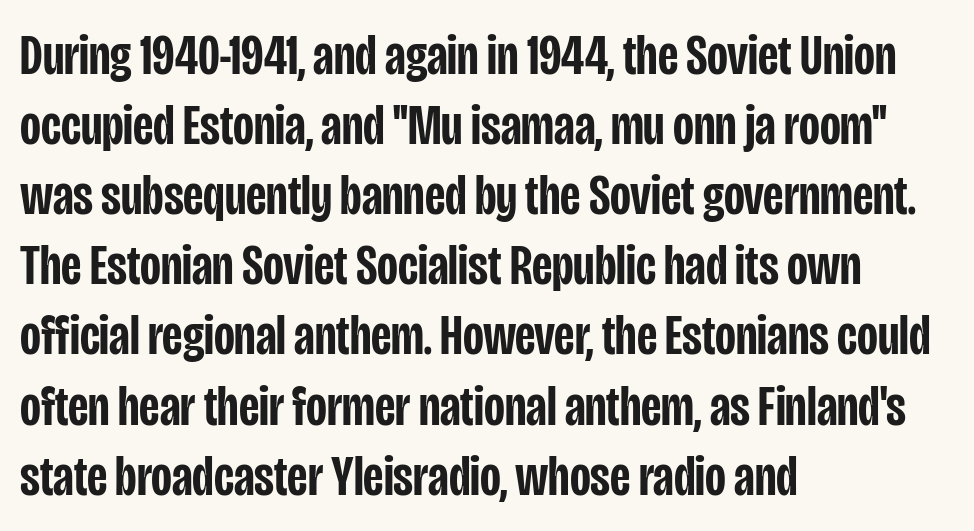
Q: Is the text bold? A: Semi-bold.
Q: Is the text italic (slanted)? A: No, it is upright.
Q: Is the typeface a serif or a sans-serif typeface? A: Sans-serif.
Q: Is the text underlined? A: No.
Q: How is the paragraph aligned? A: Left-aligned.
Q: Is the spacing between letters normal or unusually wide? A: Normal.
Q: Width (condensed, normal, or wide)? A: Condensed.
Q: Stroke contrast? A: Low.
Q: x-height? A: Large.
Q: Monospaced? A: No.
